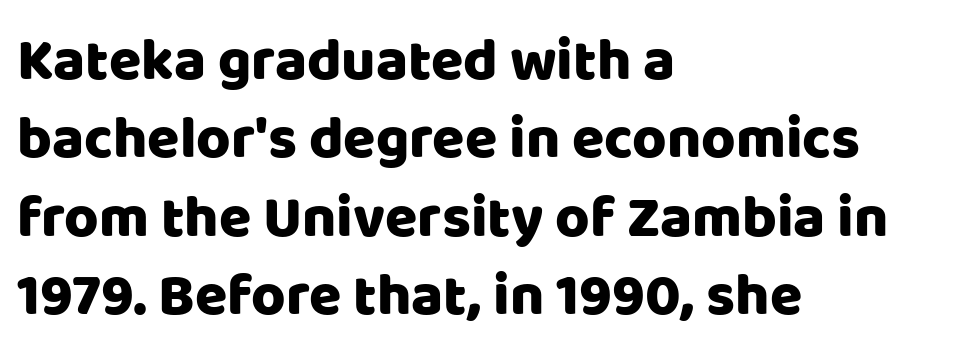
The image shows 59 px sans-serif type, upright; set left-aligned, normal line spacing (1.33x), normal letter spacing, not underlined; low stroke contrast and a large x-height.
